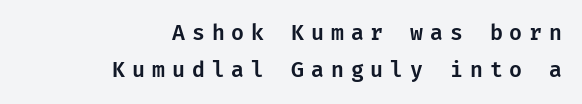
The image shows 21 px text type, upright; set right-aligned, line spacing 1.76x, unusually wide letter spacing (+0.33 em), not underlined.
